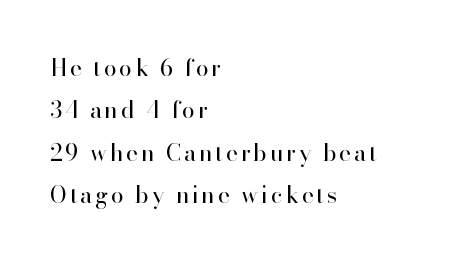
Upright lettering throughout. Letters have the restrained weight of plain body copy at most. Horizontally, the lines are justified to the leading edge only. Clear beneath every line of the passage.
